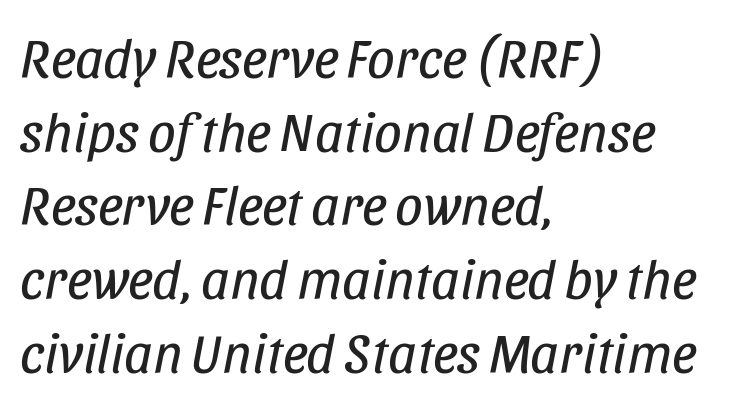
{"italic": "yes", "lean": "right", "slant_degrees": 11, "bold": "no", "weight": "regular", "width": "condensed", "stroke_contrast": "low", "x_height": "large", "monospaced": "no", "underline": "no", "align": "left", "line_spacing": "normal", "line_spacing_ratio": 1.34, "letter_spacing": "normal", "letter_spacing_em": 0.0, "glyph_px": 55}
